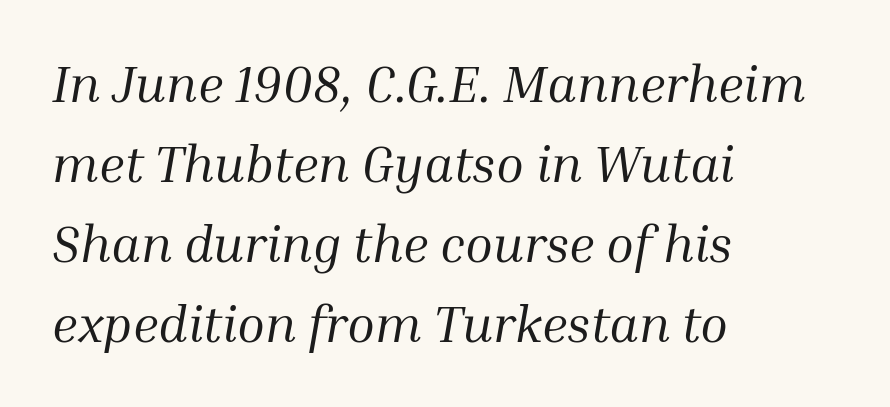
The face looks like a standard text weight, possibly lighter. Varying glyph widths throughout — classic text-font behaviour. The line texture is even and compact thanks to regular tracking. The glyphs are unaccompanied by any horizontal stroke below them. The lettering tilts uniformly, giving the passage an italic look. Normally led — the rows are evenly, conventionally spaced.
